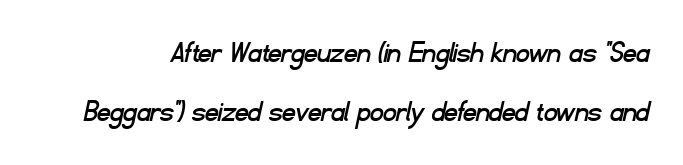
The image shows 32 px sans-serif type; set line spacing 1.85x, normal letter spacing, not underlined; low stroke contrast and a small x-height.
